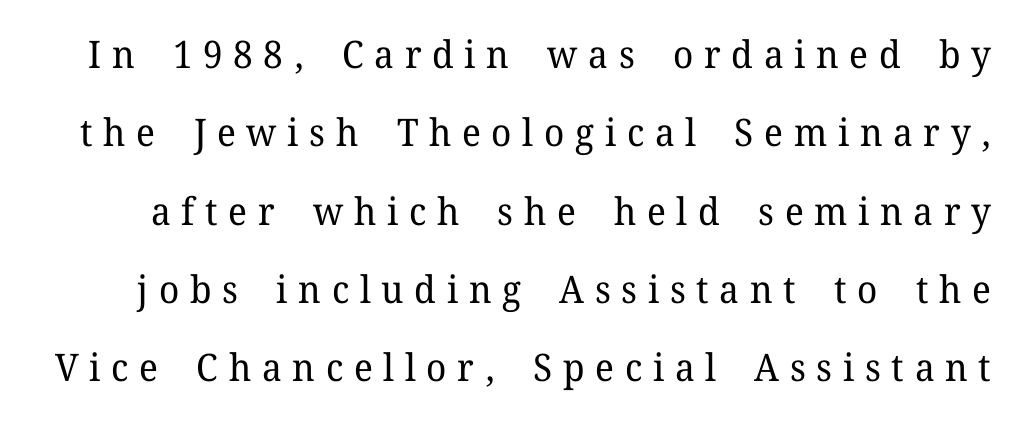
Q: Is the text bold? A: No.
Q: Is the text italic (slanted)? A: No, it is upright.
Q: Is the typeface a serif or a sans-serif typeface? A: Serif.
Q: Is the text underlined? A: No.
Q: Is the spacing between letters normal or unusually wide? A: Unusually wide.
Q: Is the spacing between lines tight, normal or loose? A: Loose.
Q: Width (condensed, normal, or wide)? A: Normal.
Q: Stroke contrast? A: Low.
Q: x-height? A: Medium.
Q: Monospaced? A: No.
